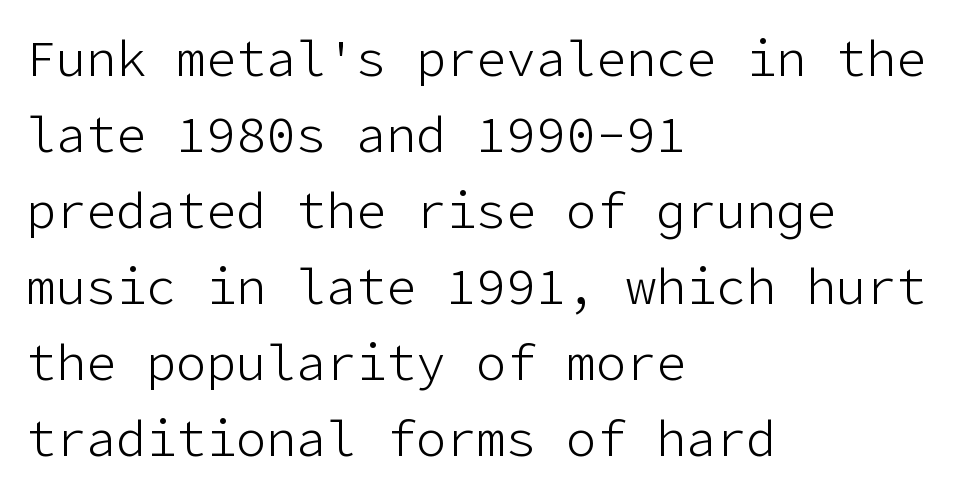
Type without underlining. What kind of face is this? One without serifs — a sans. All the whitespace from short lines collects on the right. Stems here are at most as thick as an everyday book face.
